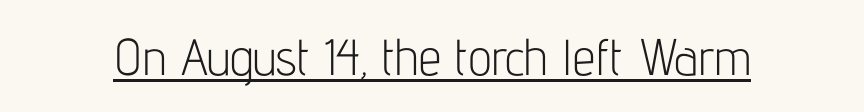
The image shows 51 px light, condensed sans-serif type, upright; set normal letter spacing, underlined; low stroke contrast and a medium x-height.
